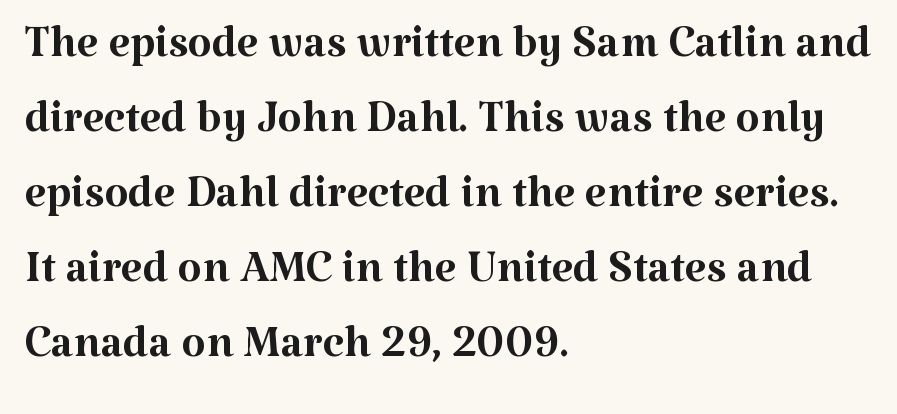
Q: Is the text bold? A: No.
Q: Is the text italic (slanted)? A: No, it is upright.
Q: Is the typeface a serif or a sans-serif typeface? A: Serif.
Q: Is the text underlined? A: No.
Q: How is the paragraph aligned? A: Left-aligned.
Q: Is the spacing between letters normal or unusually wide? A: Normal.
Q: Width (condensed, normal, or wide)? A: Normal.
Q: Stroke contrast? A: Medium.
Q: x-height? A: Medium.
Q: Monospaced? A: No.
